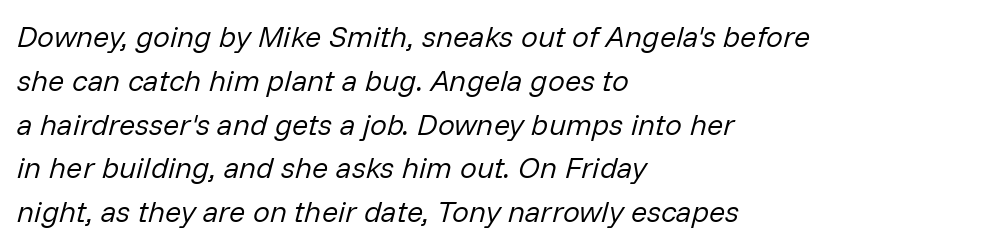
Q: Is the text bold? A: No.
Q: Is the text italic (slanted)? A: Yes, it leans right by about 14 degrees.
Q: Is the text underlined? A: No.
Q: How is the paragraph aligned? A: Left-aligned.
Q: Is the spacing between letters normal or unusually wide? A: Normal.
Q: Is the spacing between lines tight, normal or loose? A: Normal.
Q: Width (condensed, normal, or wide)? A: Normal.
Q: Stroke contrast? A: Low.
Q: x-height? A: Medium.
Q: Monospaced? A: No.
